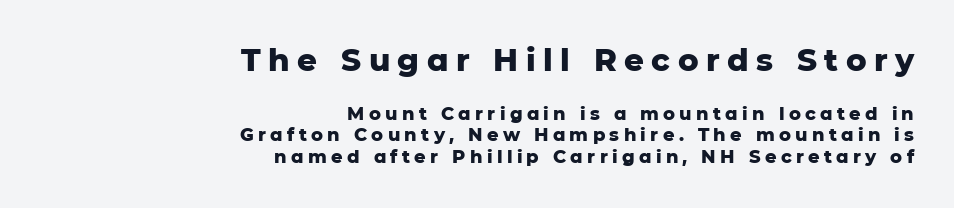
The image shows 31 px heavy sans-serif type, upright; set right-aligned, line spacing 1.19x, unusually wide letter spacing (+0.24 em), not underlined; the first (top) block is 1.72x larger; low stroke contrast and a medium x-height.
